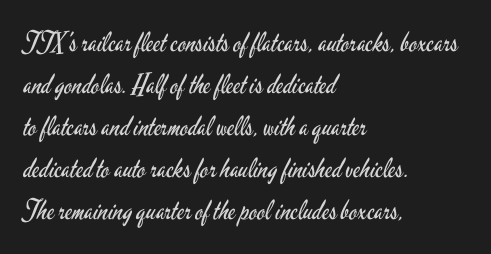
The image shows 27 px text type; set left-aligned, normal line spacing (1.56x), normal letter spacing, not underlined.
